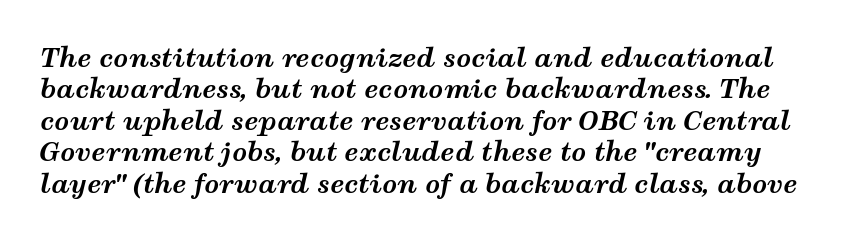
The lettering tilts uniformly, giving the passage an italic look. Letter spacing: default. The specimen omits any rule beneath the text block's lines. Thick stems and heavy bowls — unmistakably bold.
